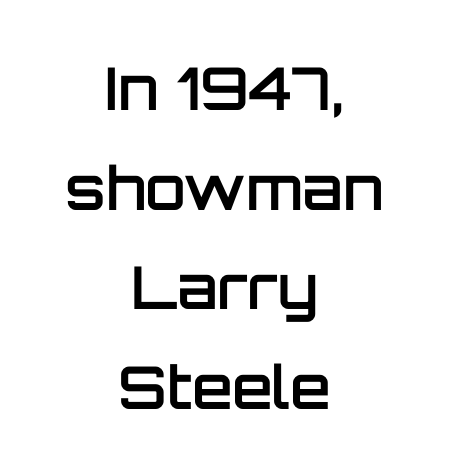
The image shows 59 px semibold sans-serif type, upright; set centered, normal line spacing (1.69x), normal letter spacing, not underlined; low stroke contrast and a large x-height.
